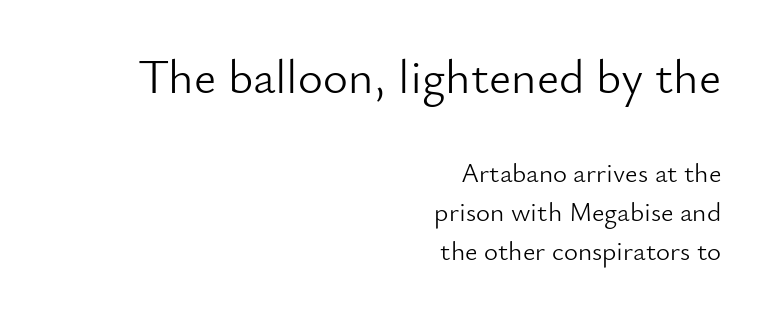
Q: Is the text bold? A: No.
Q: Is the text italic (slanted)? A: No, it is upright.
Q: Is the typeface a serif or a sans-serif typeface? A: Sans-serif.
Q: Is the text underlined? A: No.
Q: How is the paragraph aligned? A: Right-aligned.
Q: Is the spacing between letters normal or unusually wide? A: Normal.
Q: Is the spacing between lines tight, normal or loose? A: Normal.
Q: Which block of text is set in a larger size, the first (top) or the second (bottom)? A: The first (top) one.
Q: Width (condensed, normal, or wide)? A: Normal.
Q: Stroke contrast? A: Low.
Q: x-height? A: Small.
Q: Monospaced? A: No.
